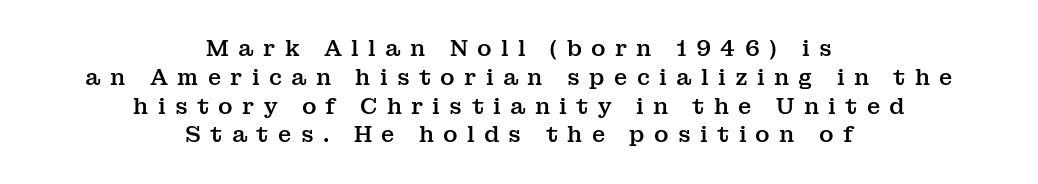
{"italic": "no", "underline": "no", "align": "center", "line_spacing": "normal", "line_spacing_ratio": 1.31, "letter_spacing": "wide", "letter_spacing_em": 0.42, "glyph_px": 22}
